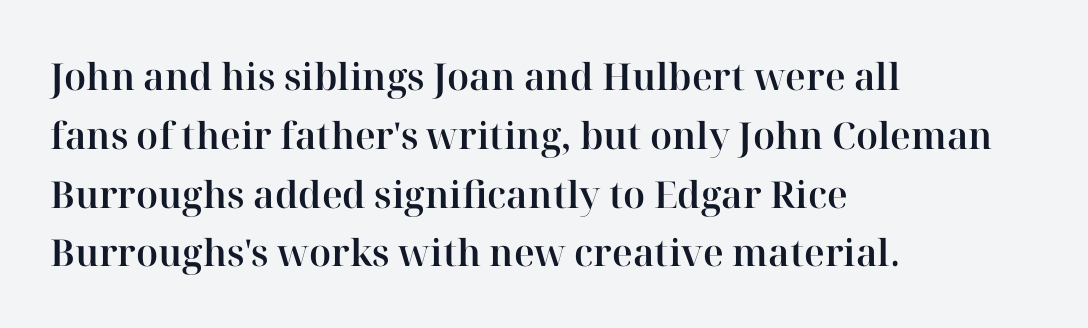
The image shows 37 px serif type, upright; set left-aligned, normal line spacing (1.59x), normal letter spacing, not underlined; high stroke contrast and a medium x-height.
